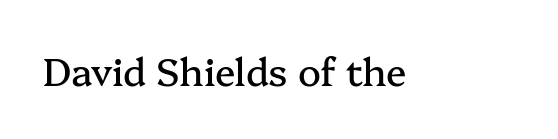
Q: Is the text italic (slanted)? A: No, it is upright.
Q: Is the typeface a serif or a sans-serif typeface? A: Serif.
Q: Is the text underlined? A: No.
Q: Is the spacing between letters normal or unusually wide? A: Normal.
Q: Width (condensed, normal, or wide)? A: Normal.
Q: Stroke contrast? A: Medium.
Q: x-height? A: Medium.
Q: Monospaced? A: No.
